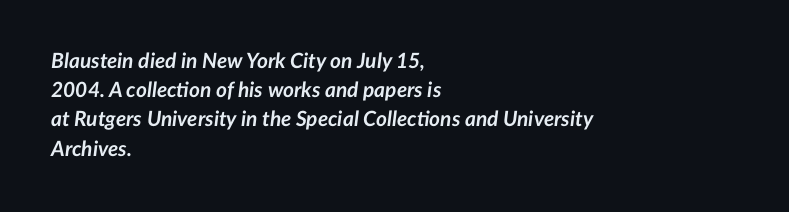
The face used here has the dense, thick strokes of a bold. When letters slant like this, we call the style italic. Does the leading feel generous? No, just average. Default kerning and tracking; the words read as compact shapes. Bare-footed words on every line.
